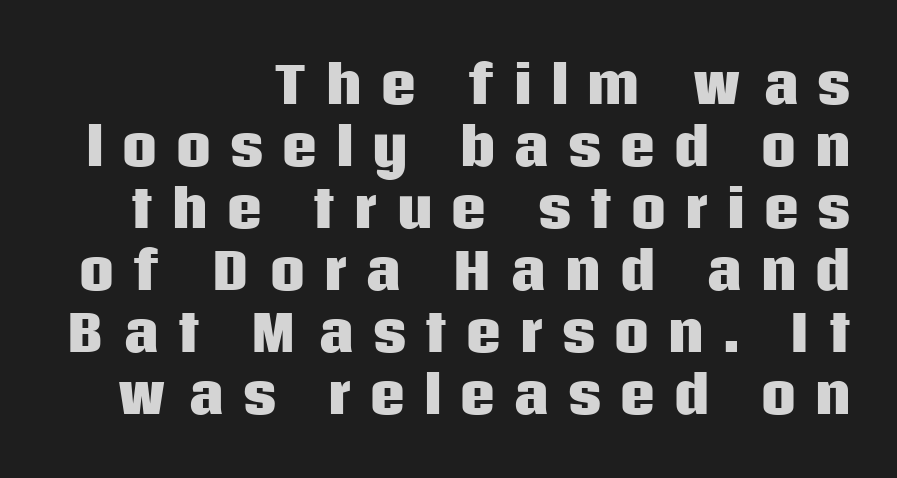
The type family on display is of the sans-serif kind. No italicization has been applied; the sample stays upright. Think of a printed novel: that variable character pitch is what you see here. Nobody drew a line under any word here.
